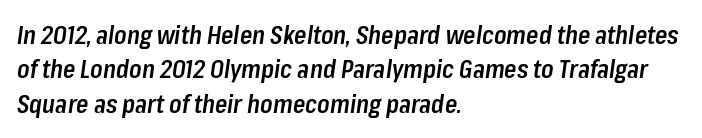
{"italic": "yes", "lean": "right", "slant_degrees": 8, "bold": "semi", "underline": "no", "align": "left", "line_spacing": "normal", "line_spacing_ratio": 1.38, "letter_spacing": "normal", "letter_spacing_em": 0.0, "glyph_px": 25}
